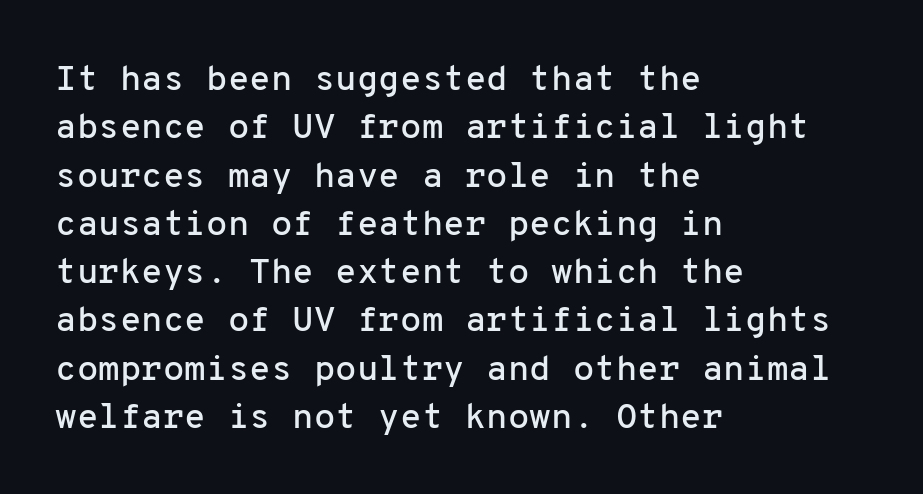
Q: Is the text italic (slanted)? A: No, it is upright.
Q: Is the typeface a serif or a sans-serif typeface? A: Sans-serif.
Q: Is the text underlined? A: No.
Q: How is the paragraph aligned? A: Left-aligned.
Q: Is the spacing between letters normal or unusually wide? A: Normal.
Q: Is the spacing between lines tight, normal or loose? A: Normal.
Q: Width (condensed, normal, or wide)? A: Normal.
Q: Stroke contrast? A: Low.
Q: x-height? A: Medium.
Q: Monospaced? A: Yes.
